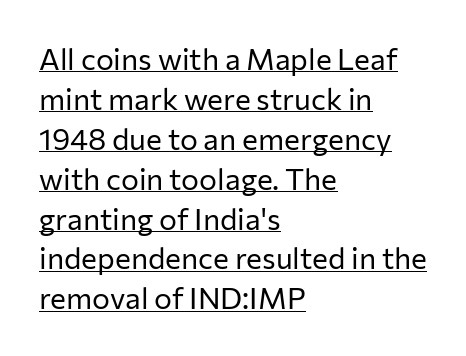
Q: Is the text bold? A: No.
Q: Is the text italic (slanted)? A: No, it is upright.
Q: Is the typeface a serif or a sans-serif typeface? A: Sans-serif.
Q: Is the text underlined? A: Yes.
Q: How is the paragraph aligned? A: Left-aligned.
Q: Is the spacing between letters normal or unusually wide? A: Normal.
Q: Is the spacing between lines tight, normal or loose? A: Normal.
Q: Width (condensed, normal, or wide)? A: Normal.
Q: Stroke contrast? A: Low.
Q: x-height? A: Medium.
Q: Monospaced? A: No.
